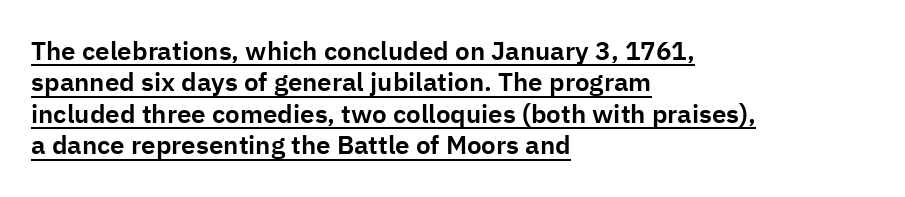
{"italic": "no", "underline": "yes", "align": "left", "line_spacing_ratio": 1.21, "letter_spacing": "normal", "letter_spacing_em": 0.0, "glyph_px": 26}
